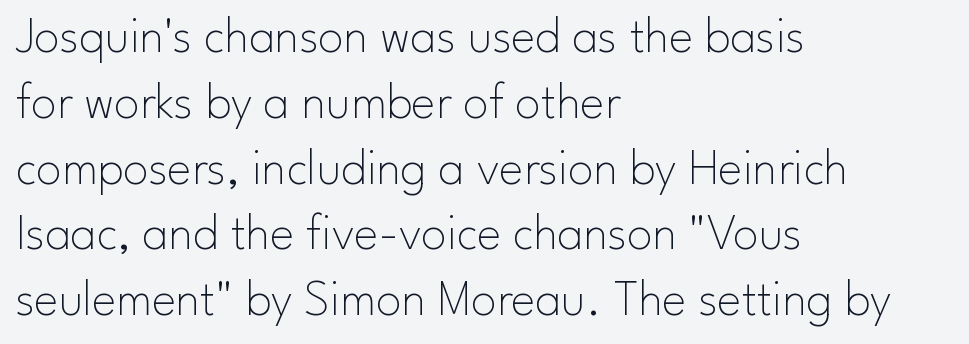
{"serif": "no", "italic": "no", "bold": "no", "weight": "thin", "width": "normal", "stroke_contrast": "low", "x_height": "small", "monospaced": "no", "underline": "no", "align": "left", "line_spacing": "normal", "line_spacing_ratio": 1.29, "letter_spacing": "normal", "letter_spacing_em": 0.0, "glyph_px": 51}
